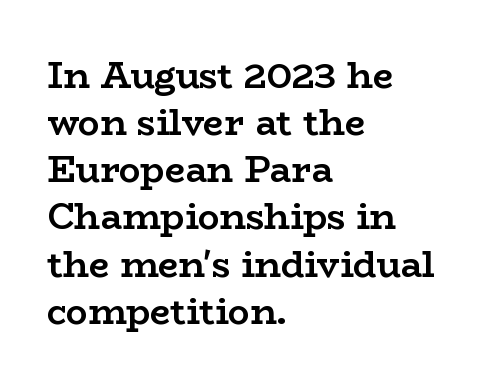
Q: Is the text bold? A: Yes.
Q: Is the text italic (slanted)? A: No, it is upright.
Q: Is the typeface a serif or a sans-serif typeface? A: Serif.
Q: Is the text underlined? A: No.
Q: How is the paragraph aligned? A: Left-aligned.
Q: Is the spacing between letters normal or unusually wide? A: Normal.
Q: Is the spacing between lines tight, normal or loose? A: Normal.
Q: Width (condensed, normal, or wide)? A: Wide.
Q: Stroke contrast? A: Low.
Q: x-height? A: Medium.
Q: Monospaced? A: No.
